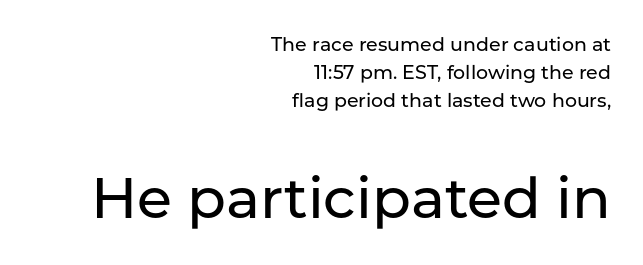
Grotesque or geometric, the face here clearly has no serifs. Regular leading. This layout puts the modest block above and the oversized block below. Proportional: the letters do not fall into vertical columns.
